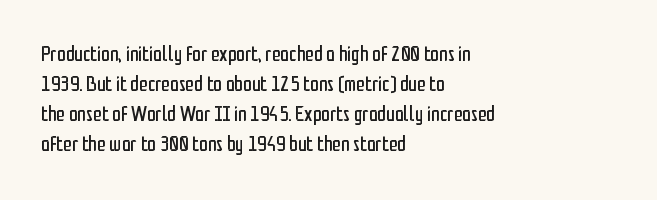
{"italic": "no", "bold": "no", "underline": "no", "align": "left", "line_spacing": "normal", "line_spacing_ratio": 1.37, "letter_spacing": "normal", "letter_spacing_em": 0.0, "glyph_px": 22}
